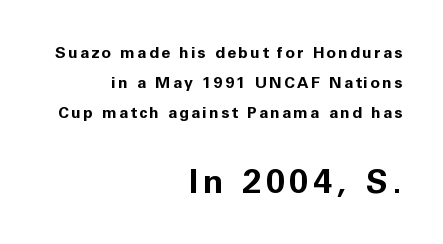
{"serif": "no", "italic": "no", "bold": "yes", "weight": "bold", "width": "normal", "stroke_contrast": "low", "x_height": "medium", "monospaced": "no", "underline": "no", "align": "right", "line_spacing_ratio": 1.89, "larger_block": "second", "size_ratio": 2.06, "glyph_px": 33}
